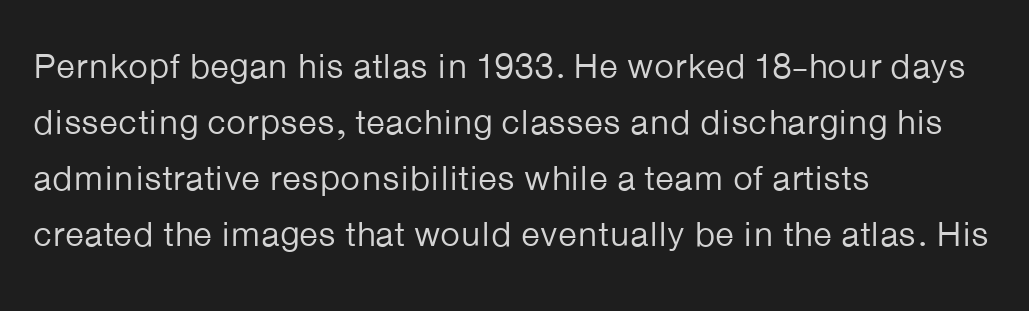
Q: Is the text bold? A: No.
Q: Is the text italic (slanted)? A: No, it is upright.
Q: Is the typeface a serif or a sans-serif typeface? A: Sans-serif.
Q: Is the text underlined? A: No.
Q: How is the paragraph aligned? A: Left-aligned.
Q: Is the spacing between letters normal or unusually wide? A: Normal.
Q: Is the spacing between lines tight, normal or loose? A: Normal.
Q: Width (condensed, normal, or wide)? A: Normal.
Q: Stroke contrast? A: Low.
Q: x-height? A: Medium.
Q: Monospaced? A: No.
